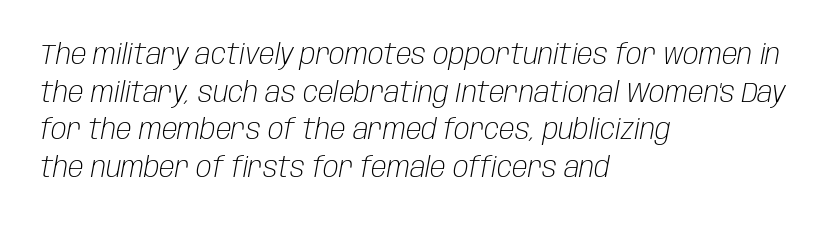
{"italic": "yes", "lean": "right", "slant_degrees": 10, "bold": "no", "weight": "light", "width": "condensed", "stroke_contrast": "low", "x_height": "large", "monospaced": "no", "underline": "no", "align": "left", "line_spacing": "normal", "line_spacing_ratio": 1.3, "letter_spacing": "normal", "letter_spacing_em": 0.0, "glyph_px": 29}
